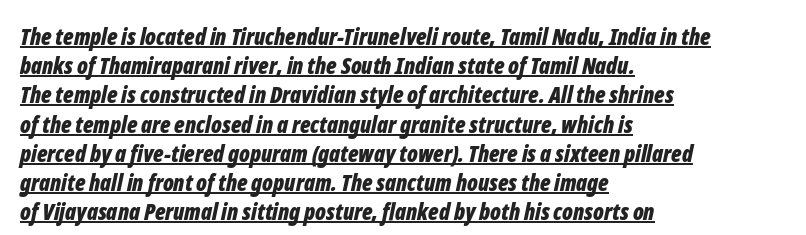
Q: Is the text bold? A: Yes.
Q: Is the text italic (slanted)? A: Yes, it leans right by about 12 degrees.
Q: Is the text underlined? A: Yes.
Q: How is the paragraph aligned? A: Left-aligned.
Q: Is the spacing between letters normal or unusually wide? A: Normal.
Q: Is the spacing between lines tight, normal or loose? A: Normal.
